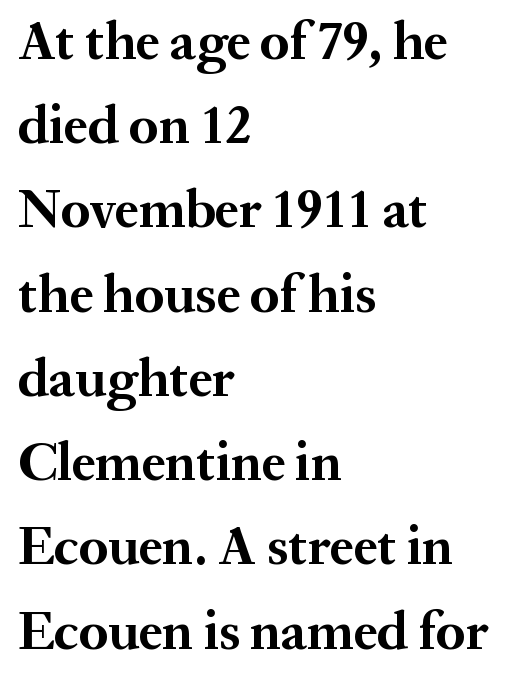
{"serif": "yes", "italic": "no", "bold": "yes", "weight": "bold", "width": "normal", "stroke_contrast": "medium", "x_height": "medium", "monospaced": "no", "underline": "no", "align": "left", "line_spacing": "normal", "line_spacing_ratio": 1.56, "letter_spacing": "normal", "letter_spacing_em": 0.0, "glyph_px": 54}
